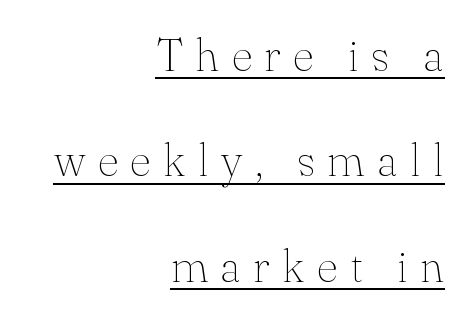
What's the leading like? Stretched, with rows far apart. Here the glyphs are tracked loosely, breaking word shapes into spaced letters. Examine the stroke ends and you'll spot serifs. Every stem runs plumb, perpendicular to the baseline.
